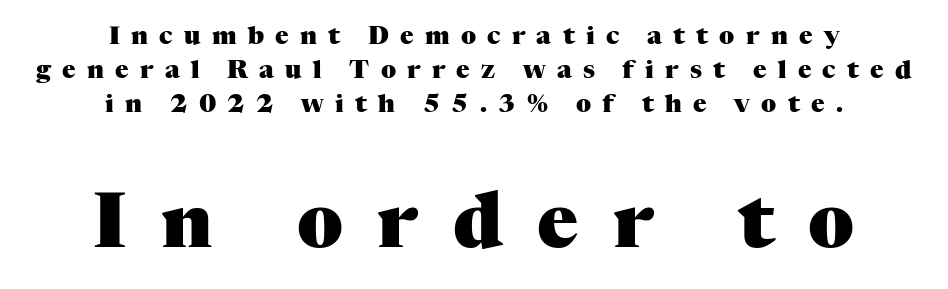
The image shows 76 px heavy serif type, upright; set centered, normal line spacing (1.37x), unusually wide letter spacing (+0.45 em), not underlined; the second (bottom) block is 3.04x larger; medium stroke contrast and a medium x-height.
